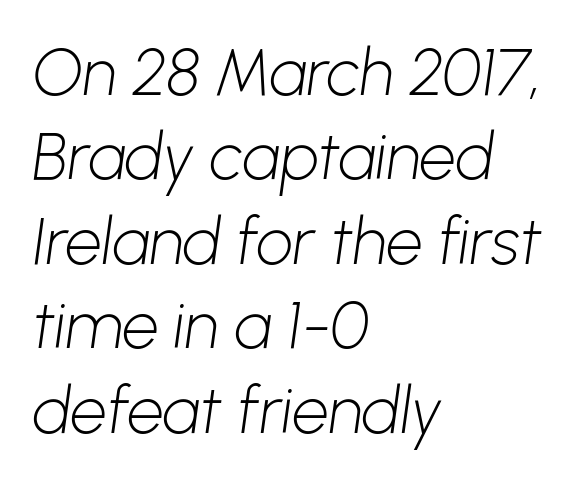
{"serif": "no", "bold": "no", "weight": "light", "width": "normal", "stroke_contrast": "low", "x_height": "medium", "monospaced": "no", "underline": "no", "align": "left", "line_spacing": "normal", "line_spacing_ratio": 1.3, "letter_spacing": "normal", "letter_spacing_em": 0.0, "glyph_px": 65}
